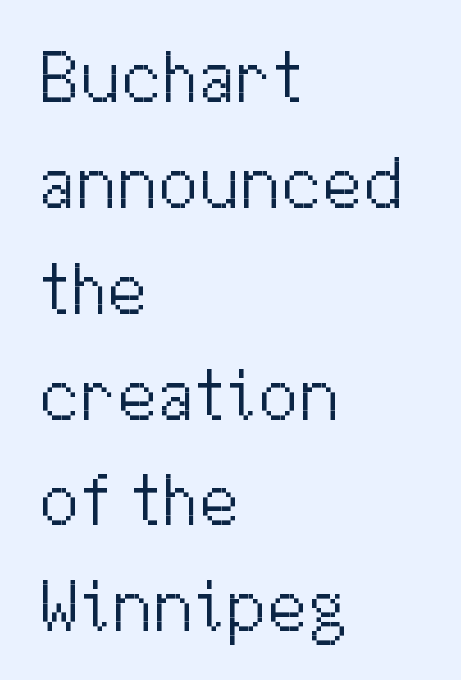
Weight: regular or lighter. The letters advance in unequal steps, a hallmark of proportional type. Just letters on the line, the space beneath them empty. Typeset ragged right — the left edge is the straight one. I'd call this a sans setting — the letters go barefoot.
